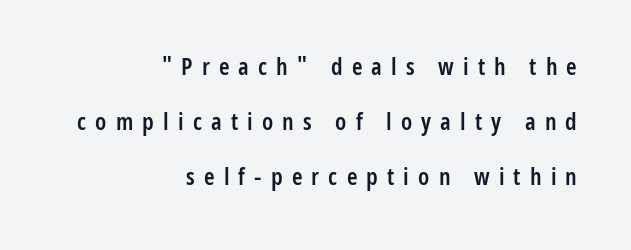
Horizontally, the lines are justified to the trailing edge only. Here the glyphs are tracked loosely, breaking word shapes into spaced letters. Leading is clearly above the norm, producing a sparse column. Bare-footed words on every line. This is roman type, the default non-slanted kind. The sample has been set in demibold, a notch under bold.
